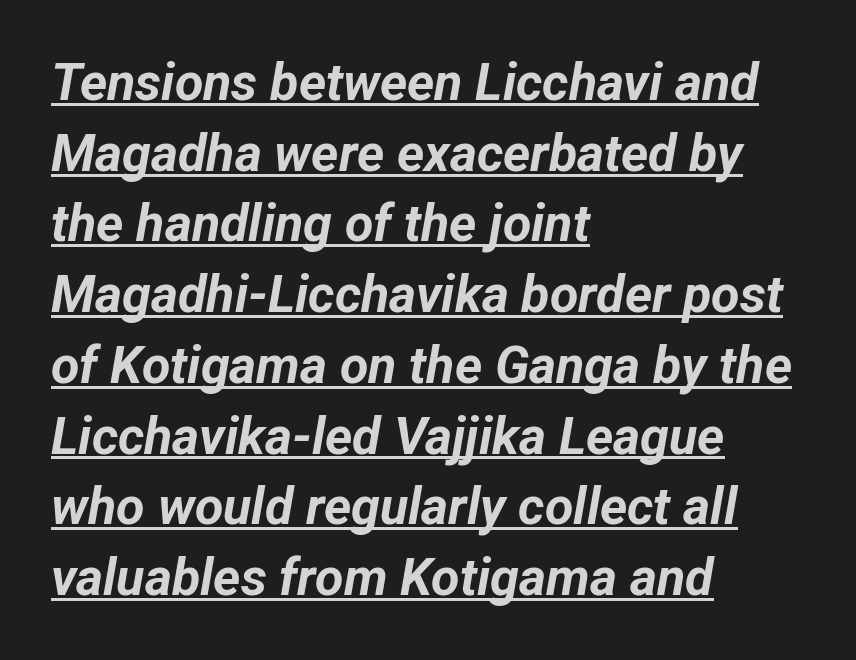
The characters look thick and weighty, a clear bold. The face used here is proportionally spaced, like ordinary book or web type. Students, observe the line beneath the letters — that is underlining. The space between consecutive lines is moderate.
